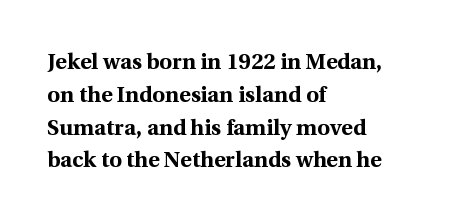
{"italic": "no", "bold": "yes", "underline": "no", "align": "left", "line_spacing": "normal", "line_spacing_ratio": 1.49, "letter_spacing": "normal", "letter_spacing_em": 0.0, "glyph_px": 22}
